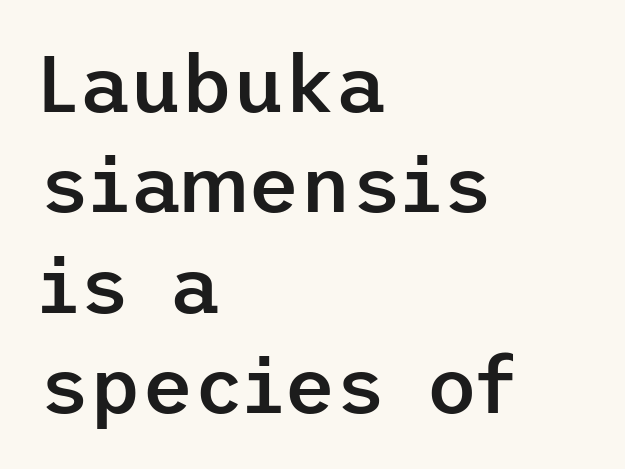
Q: Is the text bold? A: Semi-bold.
Q: Is the text italic (slanted)? A: No, it is upright.
Q: Is the typeface a serif or a sans-serif typeface? A: Sans-serif.
Q: Is the text underlined? A: No.
Q: How is the paragraph aligned? A: Left-aligned.
Q: Is the spacing between letters normal or unusually wide? A: Normal.
Q: Is the spacing between lines tight, normal or loose? A: Normal.
Q: Width (condensed, normal, or wide)? A: Normal.
Q: Stroke contrast? A: Low.
Q: x-height? A: Medium.
